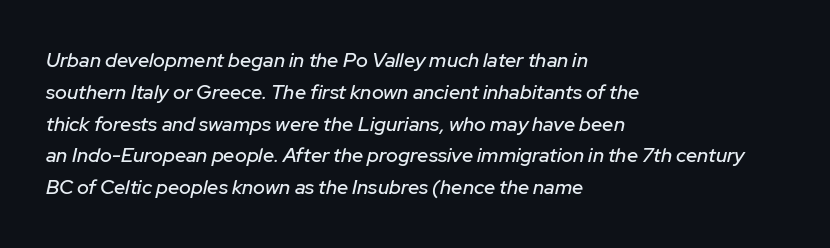
Q: Is the text italic (slanted)? A: Yes, it leans right by about 12 degrees.
Q: Is the text underlined? A: No.
Q: How is the paragraph aligned? A: Left-aligned.
Q: Is the spacing between letters normal or unusually wide? A: Normal.
Q: Is the spacing between lines tight, normal or loose? A: Normal.
